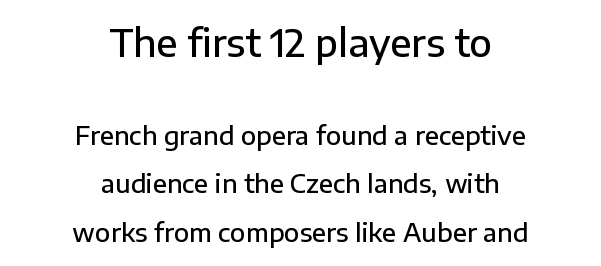
Q: Is the text bold? A: Semi-bold.
Q: Is the text italic (slanted)? A: No, it is upright.
Q: Is the typeface a serif or a sans-serif typeface? A: Sans-serif.
Q: Is the text underlined? A: No.
Q: How is the paragraph aligned? A: Centered.
Q: Is the spacing between letters normal or unusually wide? A: Normal.
Q: Is the spacing between lines tight, normal or loose? A: Loose.
Q: Which block of text is set in a larger size, the first (top) or the second (bottom)? A: The first (top) one.
Q: Width (condensed, normal, or wide)? A: Normal.
Q: Stroke contrast? A: Low.
Q: x-height? A: Medium.
Q: Monospaced? A: No.
